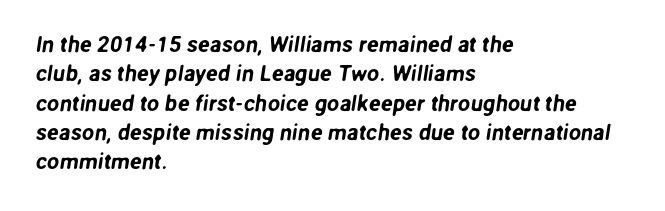
The image shows 22 px text type; set left-aligned, normal line spacing (1.33x), normal letter spacing, not underlined.
